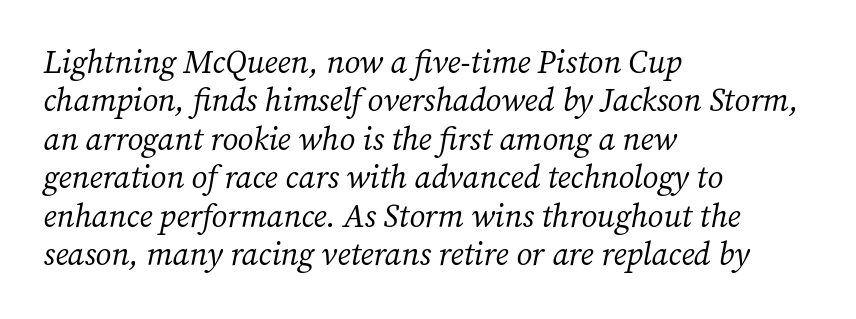
Q: Is the text bold? A: No.
Q: Is the text italic (slanted)? A: Yes, it leans right by about 12 degrees.
Q: Is the typeface a serif or a sans-serif typeface? A: Serif.
Q: Is the text underlined? A: No.
Q: How is the paragraph aligned? A: Left-aligned.
Q: Is the spacing between letters normal or unusually wide? A: Normal.
Q: Width (condensed, normal, or wide)? A: Normal.
Q: Stroke contrast? A: Medium.
Q: x-height? A: Medium.
Q: Monospaced? A: No.
